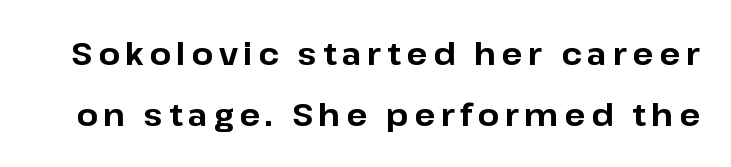
Q: Is the text bold? A: Yes.
Q: Is the text italic (slanted)? A: No, it is upright.
Q: Is the typeface a serif or a sans-serif typeface? A: Sans-serif.
Q: Is the text underlined? A: No.
Q: Is the spacing between lines tight, normal or loose? A: Loose.
Q: Width (condensed, normal, or wide)? A: Normal.
Q: Stroke contrast? A: Low.
Q: x-height? A: Medium.
Q: Monospaced? A: No.
